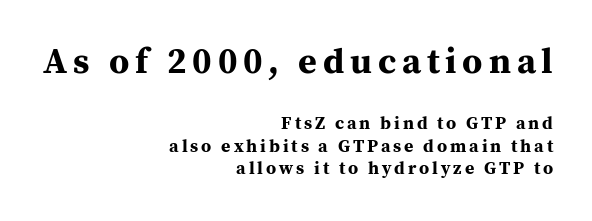
{"serif": "yes", "italic": "no", "bold": "yes", "weight": "bold", "width": "normal", "stroke_contrast": "medium", "x_height": "medium", "monospaced": "no", "underline": "no", "align": "right", "line_spacing_ratio": 1.24, "larger_block": "first", "size_ratio": 2.0, "glyph_px": 36}
